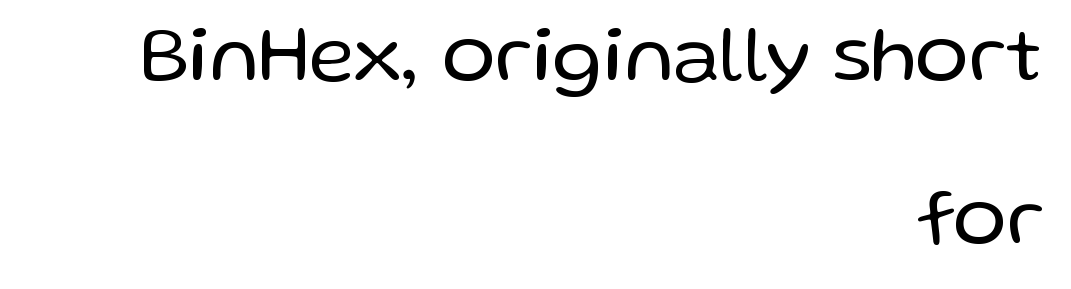
{"serif": "no", "italic": "no", "bold": "no", "weight": "regular", "width": "normal", "stroke_contrast": "low", "x_height": "medium", "monospaced": "no", "underline": "no", "align": "right", "line_spacing": "loose", "line_spacing_ratio": 2.06, "letter_spacing": "normal", "letter_spacing_em": 0.0, "glyph_px": 79}
